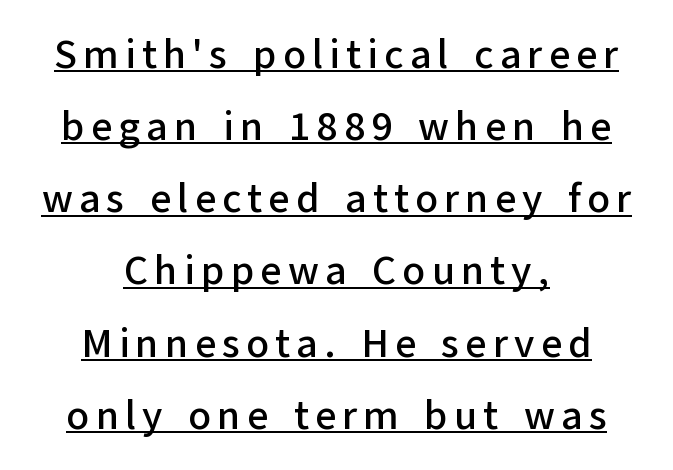
The rendered words wear a rule along their underside. Every stem runs plumb, perpendicular to the baseline. If you folded the block vertically in half, each line would mirror itself in length. Here the designer chose a conventional face with non-uniform glyph widths.
